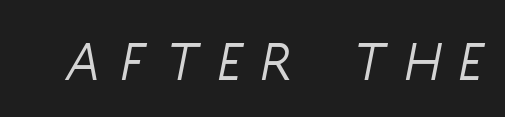
{"italic": "yes", "lean": "right", "slant_degrees": 11, "bold": "no", "weight": "light", "width": "condensed", "stroke_contrast": "low", "x_height": "large", "monospaced": "no", "underline": "no", "letter_spacing": "wide", "letter_spacing_em": 0.37, "glyph_px": 58}
